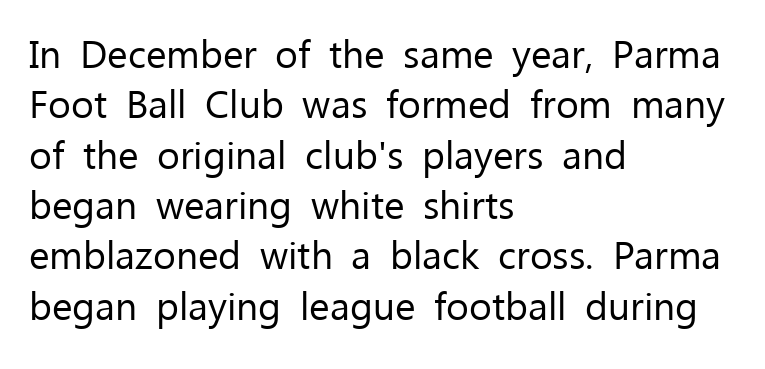
Q: Is the text bold? A: No.
Q: Is the text italic (slanted)? A: No, it is upright.
Q: Is the typeface a serif or a sans-serif typeface? A: Sans-serif.
Q: Is the text underlined? A: No.
Q: How is the paragraph aligned? A: Left-aligned.
Q: Is the spacing between letters normal or unusually wide? A: Normal.
Q: Is the spacing between lines tight, normal or loose? A: Normal.
Q: Width (condensed, normal, or wide)? A: Normal.
Q: Stroke contrast? A: Low.
Q: x-height? A: Medium.
Q: Monospaced? A: No.
